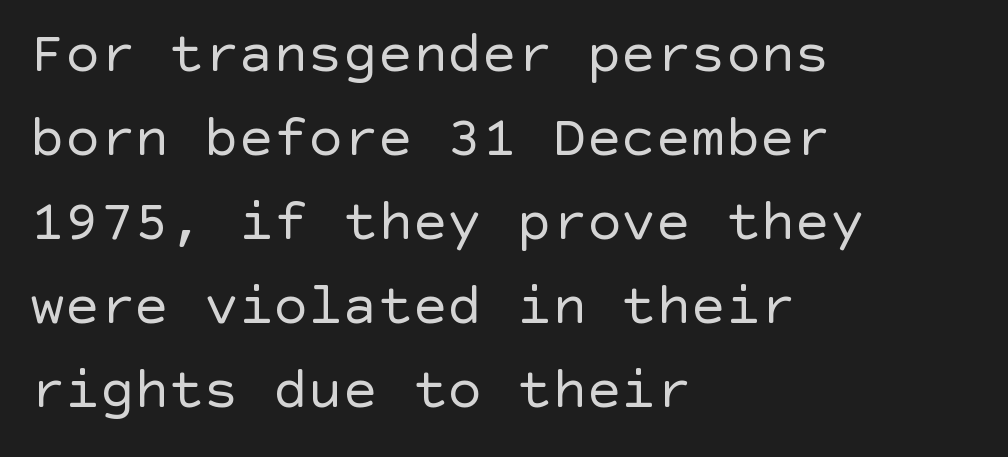
{"serif": "no", "italic": "no", "bold": "no", "weight": "regular", "width": "normal", "x_height": "large", "underline": "no", "align": "left", "line_spacing": "normal", "line_spacing_ratio": 1.45, "letter_spacing": "normal", "letter_spacing_em": 0.0, "glyph_px": 58}
